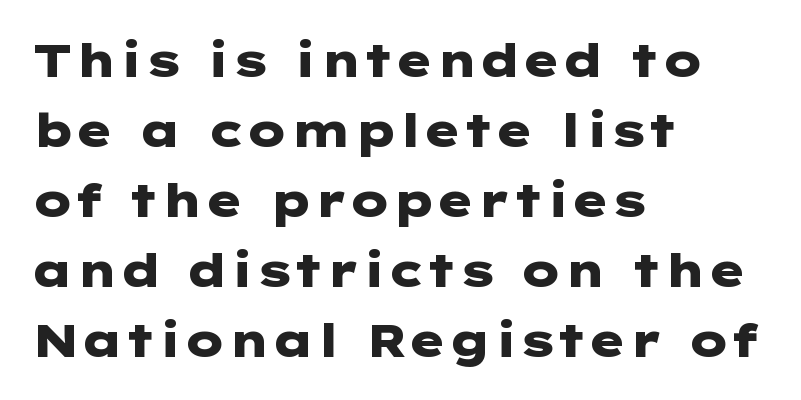
{"serif": "no", "italic": "no", "bold": "yes", "weight": "heavy", "width": "wide", "stroke_contrast": "low", "x_height": "medium", "underline": "no", "align": "left", "line_spacing": "normal", "line_spacing_ratio": 1.52, "letter_spacing": "normal", "letter_spacing_em": 0.0, "glyph_px": 46}
